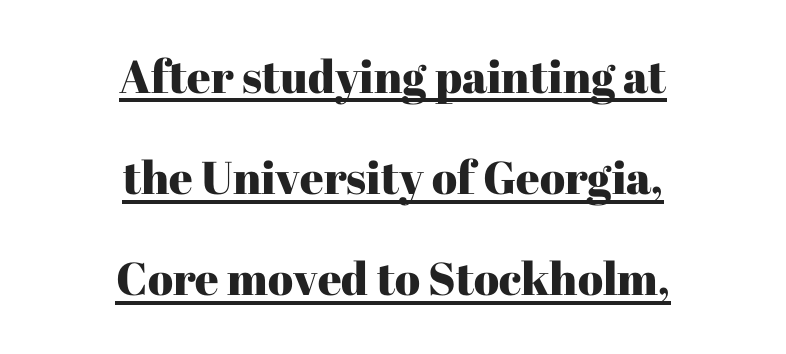
Q: Is the text italic (slanted)? A: No, it is upright.
Q: Is the typeface a serif or a sans-serif typeface? A: Serif.
Q: Is the text underlined? A: Yes.
Q: How is the paragraph aligned? A: Centered.
Q: Is the spacing between letters normal or unusually wide? A: Normal.
Q: Is the spacing between lines tight, normal or loose? A: Loose.
Q: Width (condensed, normal, or wide)? A: Normal.
Q: Stroke contrast? A: High.
Q: x-height? A: Medium.
Q: Monospaced? A: No.
